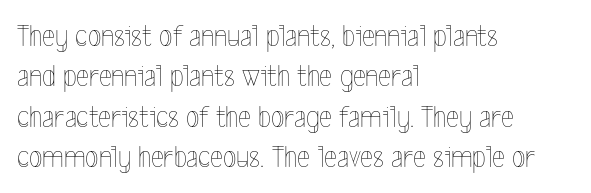
Q: Is the text bold? A: No.
Q: Is the text italic (slanted)? A: No, it is upright.
Q: Is the text underlined? A: No.
Q: How is the paragraph aligned? A: Left-aligned.
Q: Is the spacing between letters normal or unusually wide? A: Normal.
Q: Is the spacing between lines tight, normal or loose? A: Normal.
Q: Width (condensed, normal, or wide)? A: Condensed.
Q: x-height? A: Medium.
Q: Monospaced? A: No.
